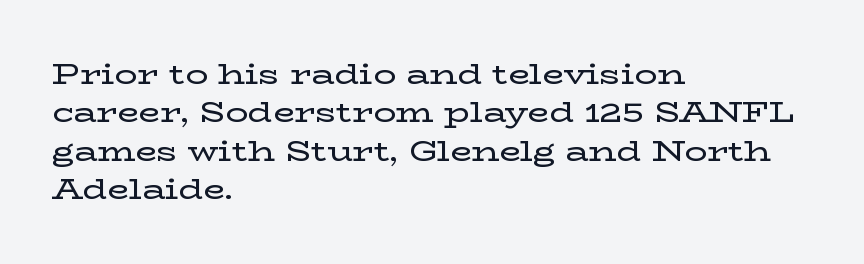
Q: Is the text italic (slanted)? A: No, it is upright.
Q: Is the typeface a serif or a sans-serif typeface? A: Serif.
Q: Is the text underlined? A: No.
Q: How is the paragraph aligned? A: Left-aligned.
Q: Is the spacing between letters normal or unusually wide? A: Normal.
Q: Is the spacing between lines tight, normal or loose? A: Normal.
Q: Width (condensed, normal, or wide)? A: Wide.
Q: Stroke contrast? A: Low.
Q: x-height? A: Medium.
Q: Monospaced? A: No.
